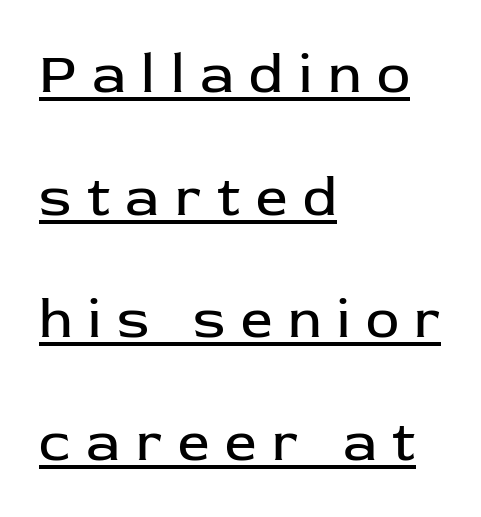
The image shows 56 px regular-weight sans-serif type, upright; set left-aligned, loose line spacing (2.19x), unusually wide letter spacing (+0.28 em), underlined; low stroke contrast and a medium x-height.
